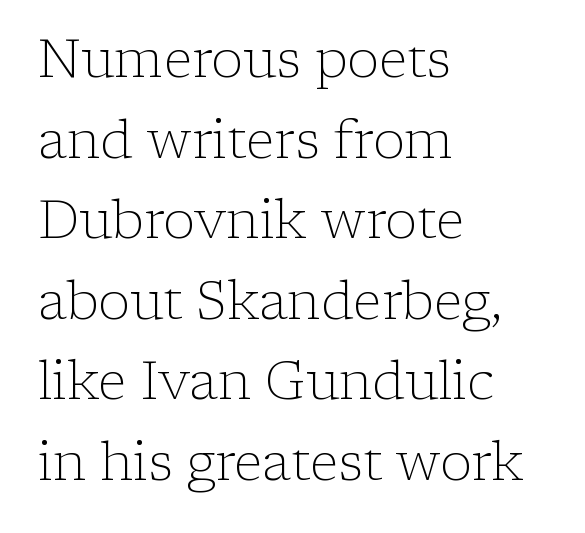
The image shows 53 px light serif type, upright; set left-aligned, normal line spacing (1.52x), normal letter spacing, not underlined; low stroke contrast and a medium x-height.
